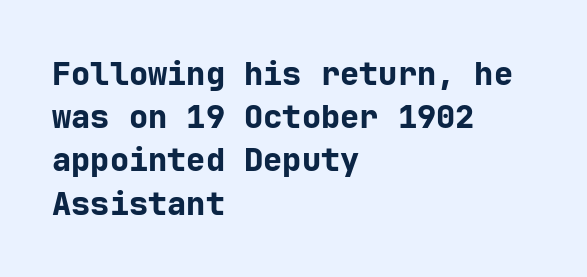
The image shows 32 px bold sans-serif type, upright; set left-aligned, normal line spacing (1.35x), normal letter spacing, not underlined; low stroke contrast and a medium x-height.
